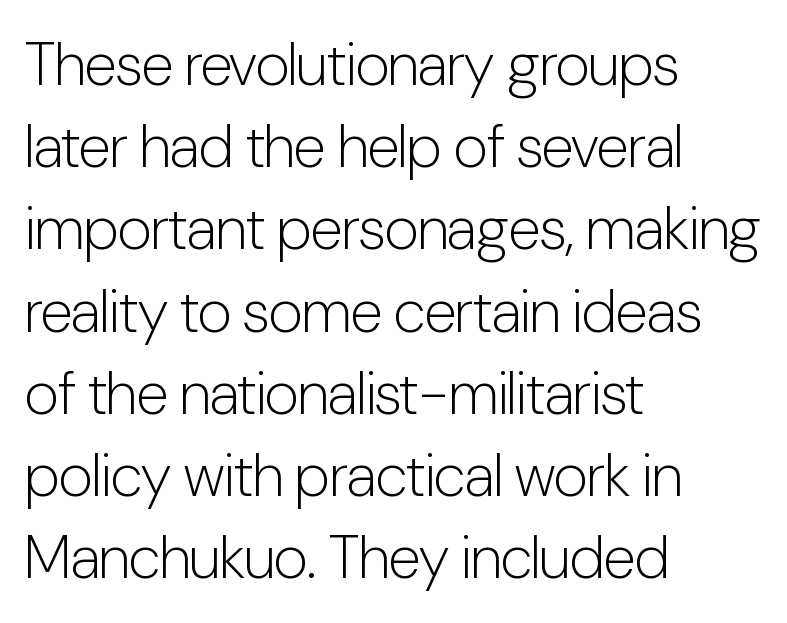
Q: Is the text bold? A: No.
Q: Is the text italic (slanted)? A: No, it is upright.
Q: Is the typeface a serif or a sans-serif typeface? A: Sans-serif.
Q: Is the text underlined? A: No.
Q: How is the paragraph aligned? A: Left-aligned.
Q: Is the spacing between letters normal or unusually wide? A: Normal.
Q: Is the spacing between lines tight, normal or loose? A: Normal.
Q: Width (condensed, normal, or wide)? A: Condensed.
Q: Stroke contrast? A: Low.
Q: x-height? A: Medium.
Q: Monospaced? A: No.
